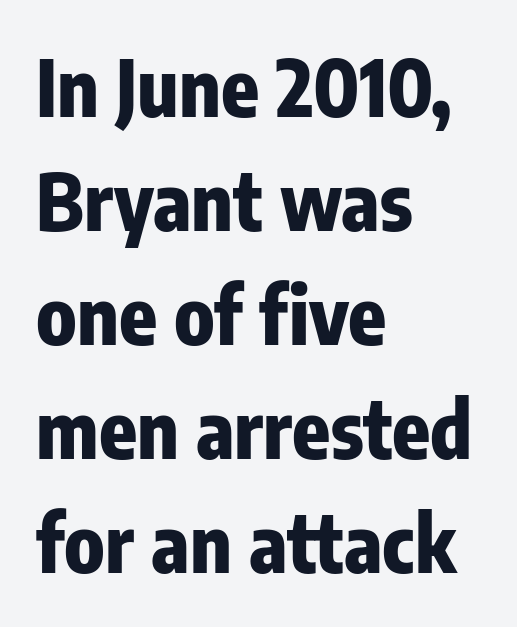
{"serif": "no", "italic": "no", "bold": "yes", "weight": "heavy", "width": "condensed", "stroke_contrast": "low", "x_height": "medium", "monospaced": "no", "underline": "no", "align": "left", "line_spacing": "normal", "line_spacing_ratio": 1.46, "letter_spacing": "normal", "letter_spacing_em": 0.0, "glyph_px": 78}
